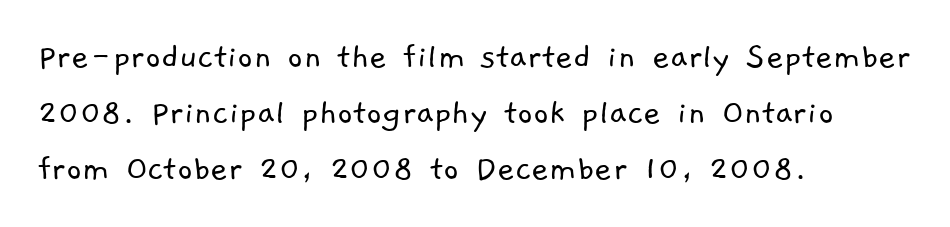
{"serif": "no", "bold": "no", "weight": "light", "width": "normal", "stroke_contrast": "low", "x_height": "medium", "monospaced": "no", "underline": "no", "align": "left", "line_spacing": "normal", "line_spacing_ratio": 1.47, "letter_spacing": "normal", "letter_spacing_em": 0.0, "glyph_px": 38}
